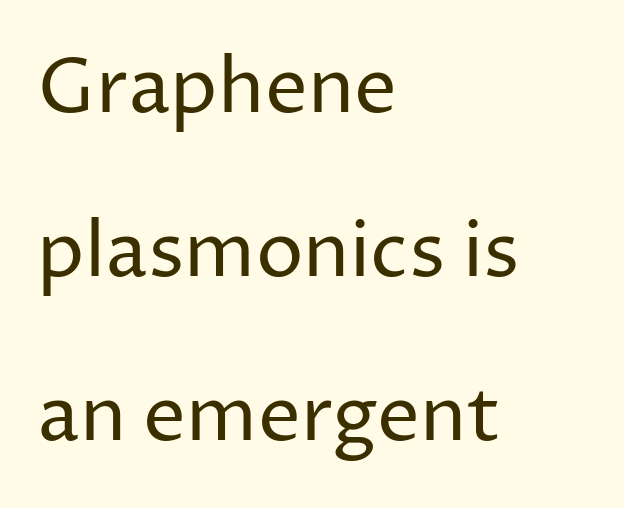
The image shows 76 px regular-weight sans-serif type, upright; set left-aligned, loose line spacing (2.16x), normal letter spacing, not underlined; low stroke contrast and a medium x-height.
